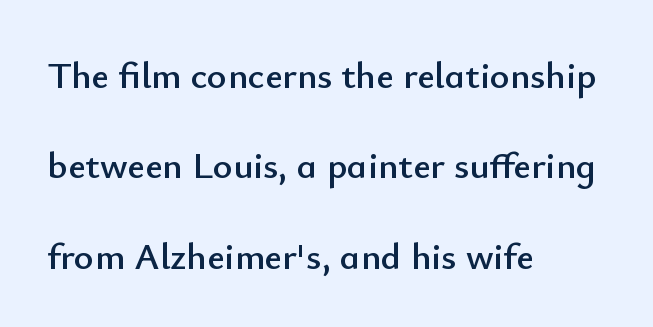
{"serif": "no", "italic": "no", "width": "normal", "stroke_contrast": "low", "x_height": "small", "monospaced": "no", "underline": "no", "align": "left", "line_spacing": "loose", "line_spacing_ratio": 2.38, "letter_spacing": "normal", "letter_spacing_em": 0.0, "glyph_px": 38}
